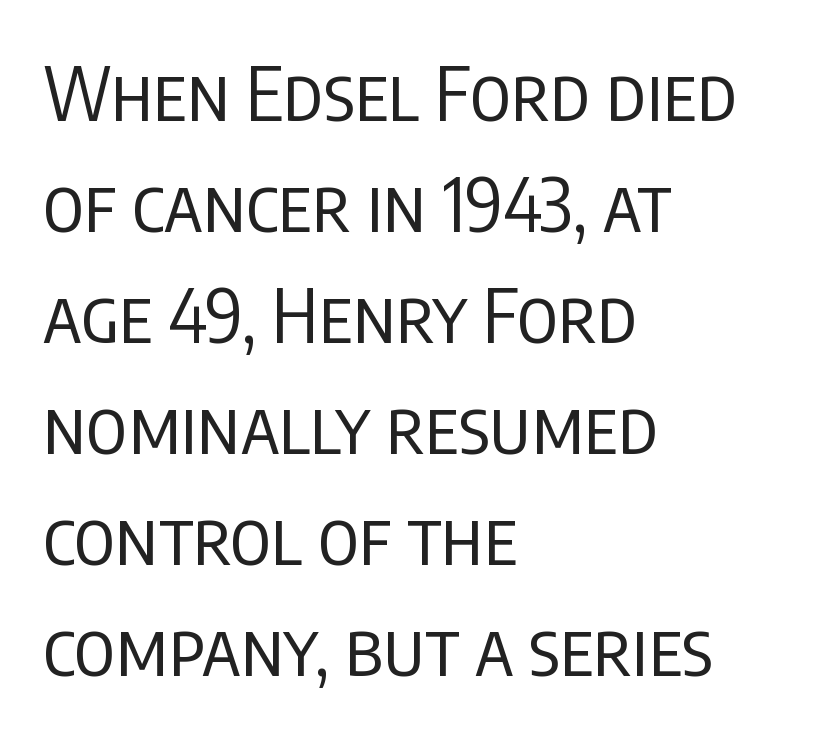
Q: Is the text bold? A: No.
Q: Is the text italic (slanted)? A: No, it is upright.
Q: Is the typeface a serif or a sans-serif typeface? A: Sans-serif.
Q: Is the text underlined? A: No.
Q: How is the paragraph aligned? A: Left-aligned.
Q: Is the spacing between letters normal or unusually wide? A: Normal.
Q: Is the spacing between lines tight, normal or loose? A: Normal.
Q: Width (condensed, normal, or wide)? A: Condensed.
Q: Stroke contrast? A: Low.
Q: x-height? A: Large.
Q: Monospaced? A: No.
